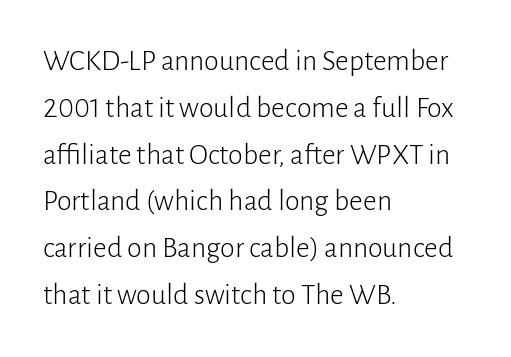
The image shows 30 px light sans-serif type, upright; set left-aligned, normal line spacing (1.56x), normal letter spacing, not underlined; low stroke contrast and a medium x-height.
